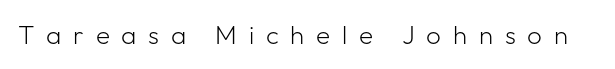
The image shows 26 px text type, upright; set unusually wide letter spacing (+0.45 em), not underlined.
